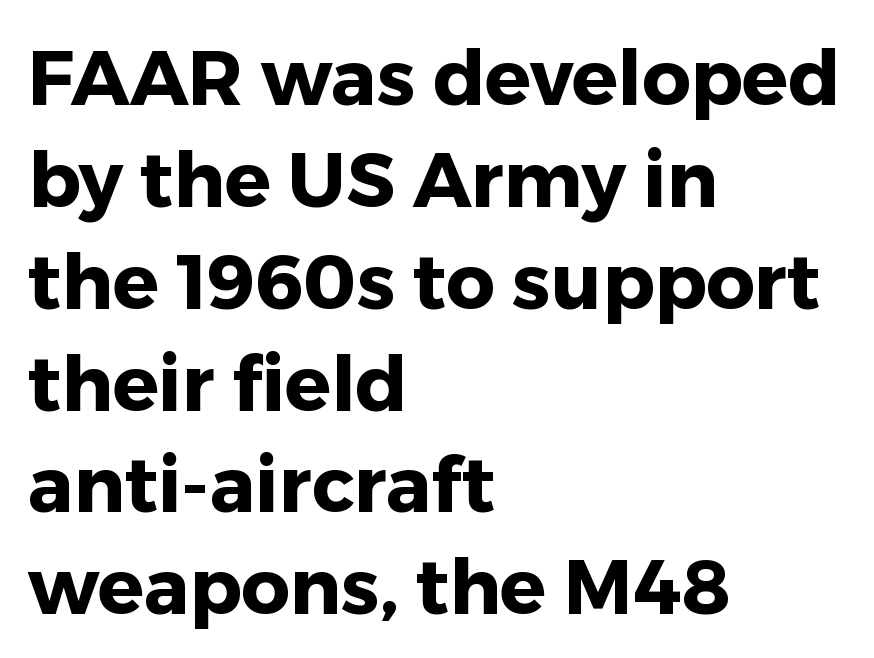
The image shows 76 px heavy sans-serif type, upright; set left-aligned, normal line spacing (1.34x), normal letter spacing, not underlined; low stroke contrast and a medium x-height.
